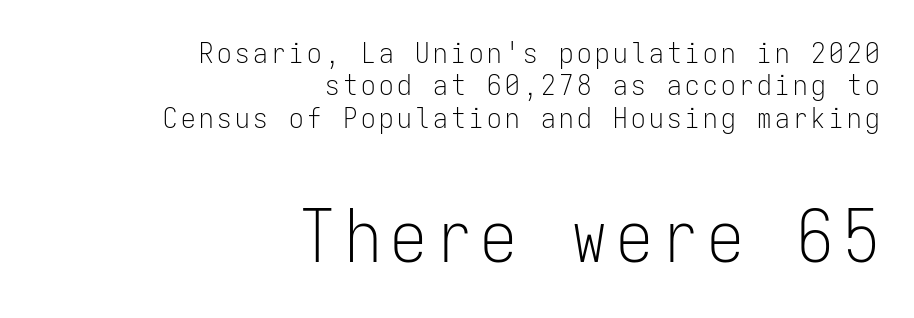
Q: Is the text bold? A: No.
Q: Is the text italic (slanted)? A: No, it is upright.
Q: Is the typeface a serif or a sans-serif typeface? A: Sans-serif.
Q: Is the text underlined? A: No.
Q: How is the paragraph aligned? A: Right-aligned.
Q: Is the spacing between lines tight, normal or loose? A: Tight.
Q: Which block of text is set in a larger size, the first (top) or the second (bottom)? A: The second (bottom) one.
Q: Width (condensed, normal, or wide)? A: Condensed.
Q: Stroke contrast? A: Low.
Q: x-height? A: Medium.
Q: Monospaced? A: Yes.
